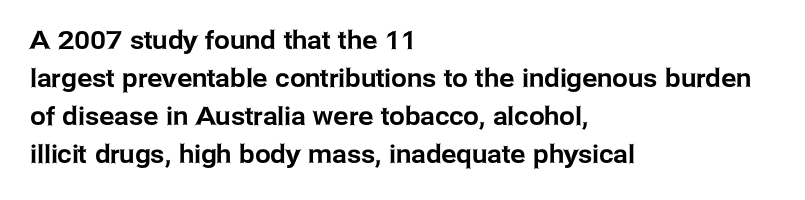
Q: Is the text italic (slanted)? A: No, it is upright.
Q: Is the text underlined? A: No.
Q: How is the paragraph aligned? A: Left-aligned.
Q: Is the spacing between letters normal or unusually wide? A: Normal.
Q: Is the spacing between lines tight, normal or loose? A: Normal.
